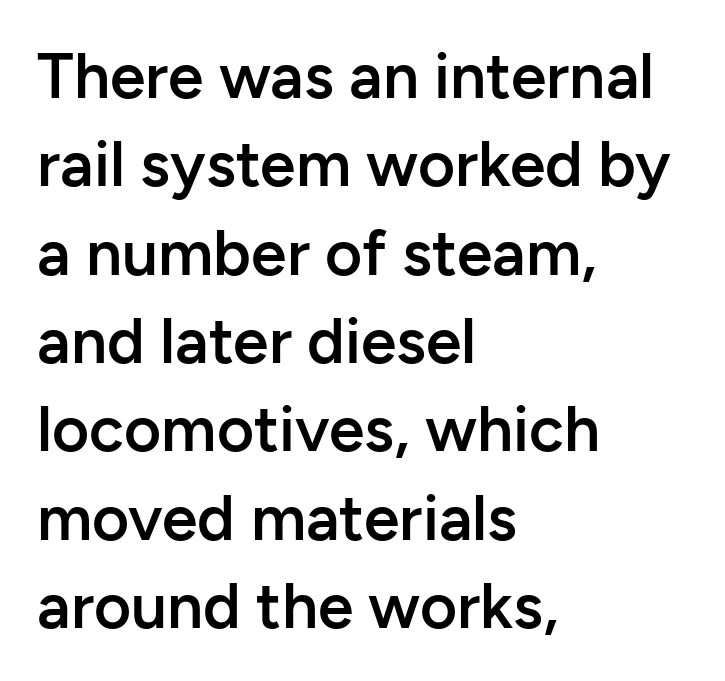
Glyph-to-glyph distance matches everyday printed text. Compared with typical paragraphs, the rows here are spaced about the same. I'd call this a sans setting — the letters go barefoot. Underline: absent.
